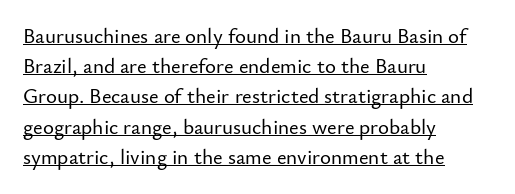
Default kerning and tracking; the words read as compact shapes. The passage shown stacks its lines at a standard gap. Beneath each row of characters lies a ruled line. Compared with a centered layout, this one pins lines to the left instead. Is there any slant? The stems are plumb.
